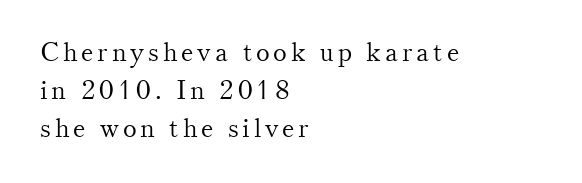
The image shows 26 px text type, upright; set left-aligned, normal line spacing (1.46x), not underlined.
